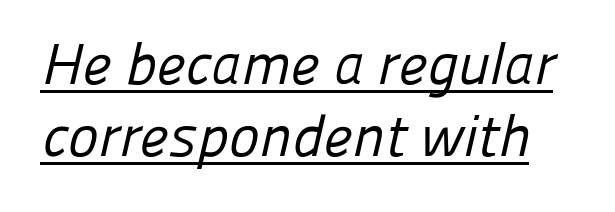
{"serif": "no", "bold": "no", "weight": "regular", "width": "normal", "stroke_contrast": "low", "x_height": "medium", "monospaced": "no", "underline": "yes", "line_spacing": "normal", "line_spacing_ratio": 1.25, "letter_spacing": "normal", "letter_spacing_em": 0.0, "glyph_px": 58}
